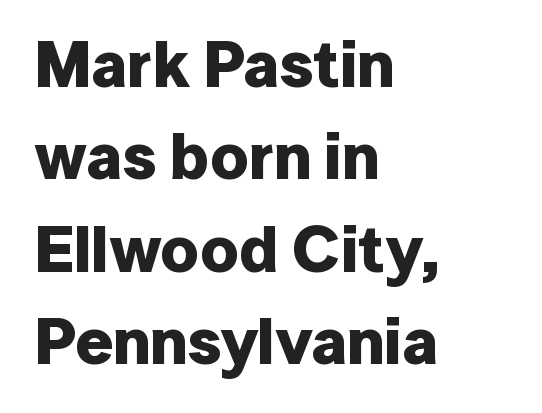
Descenders are the only things crossing below the line. The font's upright variant was chosen for this text. Horizontal alignment here is leftward, the default for most running prose. A typesetter would label this face a sans.
